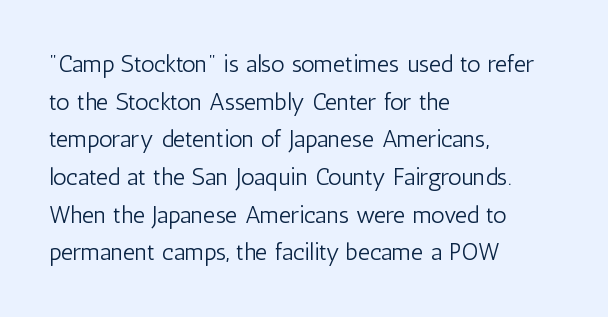
The image shows 24 px text type, upright; set left-aligned, normal line spacing (1.57x), normal letter spacing, not underlined.
